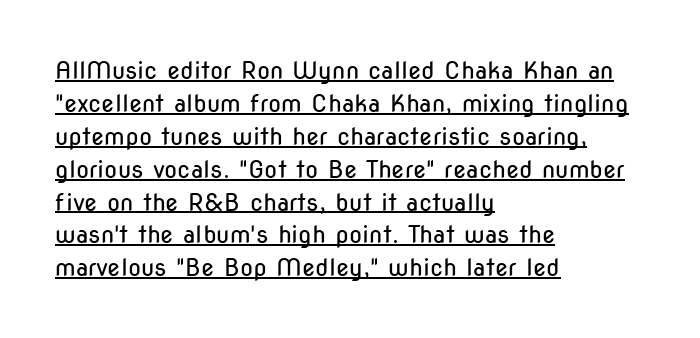
Q: Is the text bold? A: No.
Q: Is the text italic (slanted)? A: No, it is upright.
Q: Is the text underlined? A: Yes.
Q: How is the paragraph aligned? A: Left-aligned.
Q: Is the spacing between letters normal or unusually wide? A: Normal.
Q: Is the spacing between lines tight, normal or loose? A: Normal.
